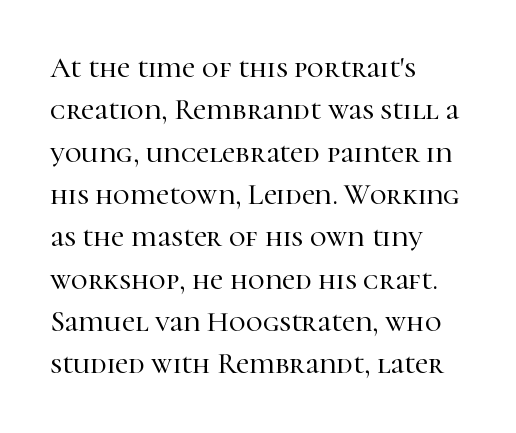
Q: Is the text italic (slanted)? A: No, it is upright.
Q: Is the typeface a serif or a sans-serif typeface? A: Serif.
Q: Is the text underlined? A: No.
Q: How is the paragraph aligned? A: Left-aligned.
Q: Is the spacing between letters normal or unusually wide? A: Normal.
Q: Is the spacing between lines tight, normal or loose? A: Normal.
Q: Width (condensed, normal, or wide)? A: Normal.
Q: Stroke contrast? A: High.
Q: x-height? A: Medium.
Q: Monospaced? A: No.
